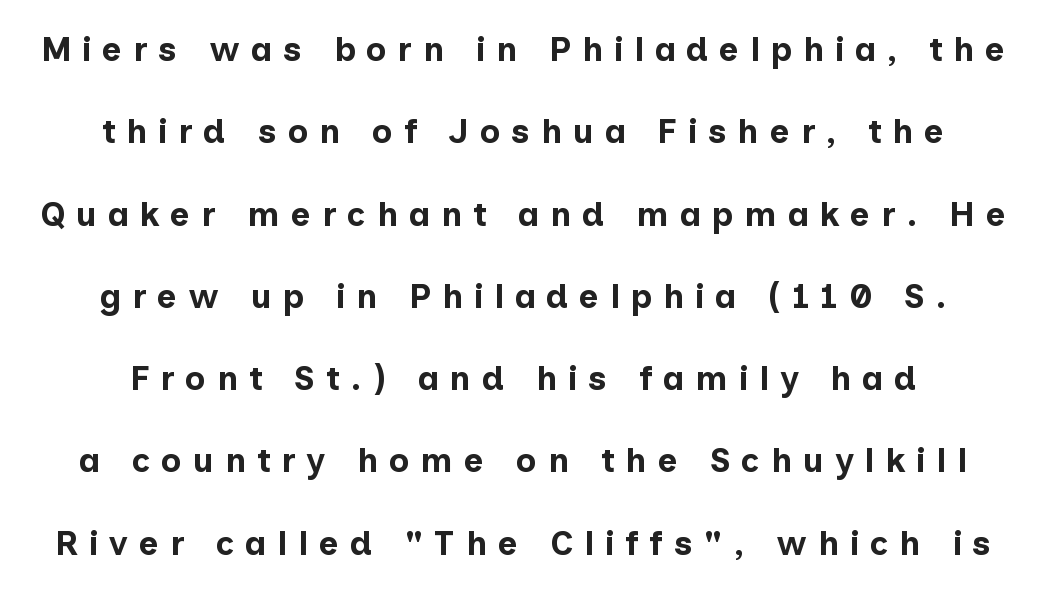
Compared with an ordinary text face, these strokes are far heavier — a full bold. Check the space under the baseline: it is left empty. You could only call the tracking loose — the letters float apart. What's the leading like? Stretched, with rows far apart. These lines are composed in type without serifs.
